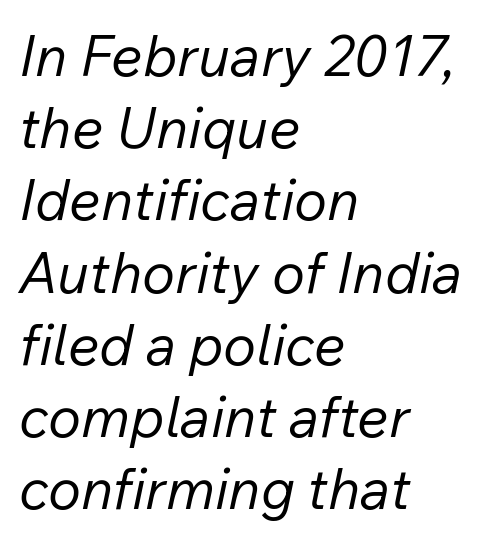
Compared with typical body copy, the letter spacing here is the same. Spacing verdict: proportional, widths tailored to each character. This block has exactly the height ordinary leading produces. Lines of text with bare space underneath. Posture: slanted. Think standard paragraph weight, or any step lighter than that.
